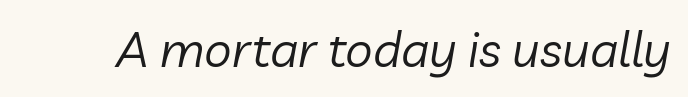
The image shows 49 px regular-weight type, italic (leaning right); set normal letter spacing, not underlined; low stroke contrast and a medium x-height.
